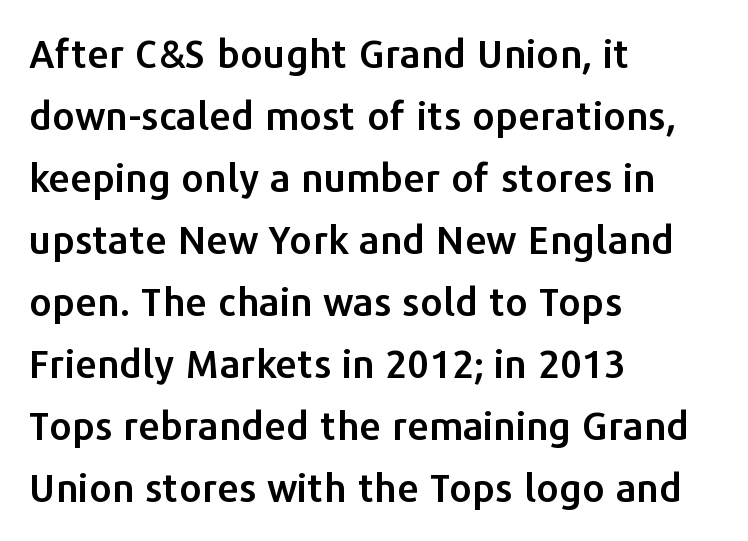
The gaps between neighbouring characters are ordinary and unremarkable. The lines in this sample share a left origin and differ only in where they stop. You could not count columns in this text — the font is proportionally spaced. The space between consecutive lines is moderate. Descenders are the only things crossing below the line. The lettering holds an erect, upright posture throughout.
